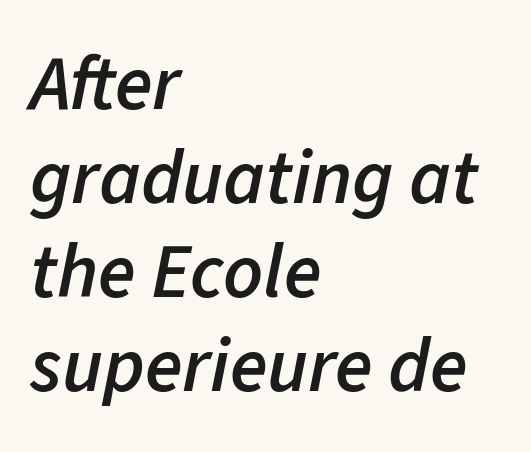
{"italic": "yes", "lean": "right", "slant_degrees": 11, "bold": "semi", "weight": "semibold", "width": "normal", "stroke_contrast": "low", "x_height": "medium", "monospaced": "no", "underline": "no", "align": "left", "line_spacing_ratio": 1.22, "letter_spacing": "normal", "letter_spacing_em": 0.0, "glyph_px": 77}
